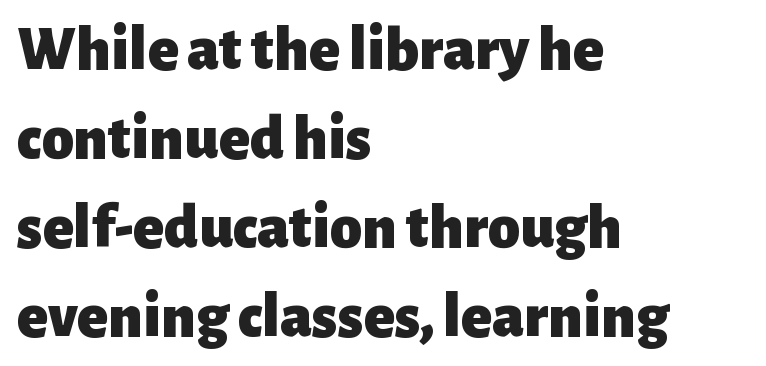
Q: Is the text bold? A: Yes.
Q: Is the text italic (slanted)? A: No, it is upright.
Q: Is the typeface a serif or a sans-serif typeface? A: Sans-serif.
Q: Is the text underlined? A: No.
Q: How is the paragraph aligned? A: Left-aligned.
Q: Is the spacing between letters normal or unusually wide? A: Normal.
Q: Is the spacing between lines tight, normal or loose? A: Normal.
Q: Width (condensed, normal, or wide)? A: Normal.
Q: Stroke contrast? A: Low.
Q: x-height? A: Medium.
Q: Monospaced? A: No.
